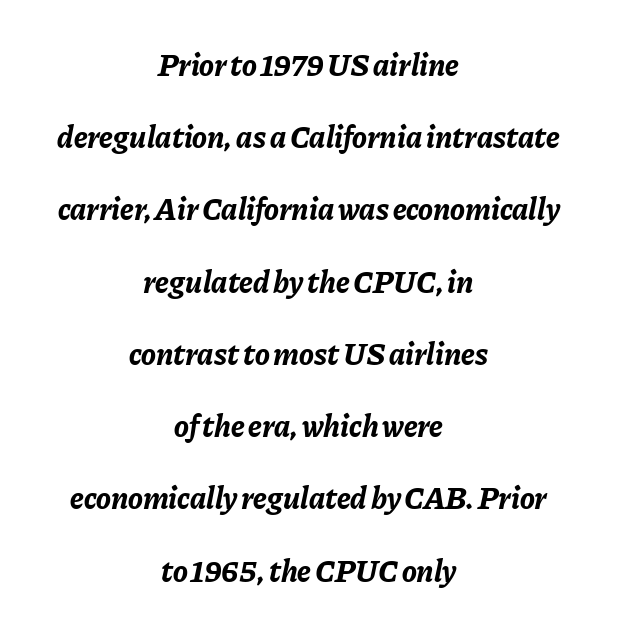
{"italic": "yes", "lean": "right", "slant_degrees": 11, "bold": "yes", "weight": "bold", "width": "normal", "stroke_contrast": "low", "x_height": "medium", "monospaced": "no", "underline": "no", "align": "center", "line_spacing": "loose", "line_spacing_ratio": 2.33, "letter_spacing": "normal", "letter_spacing_em": 0.0, "glyph_px": 31}
